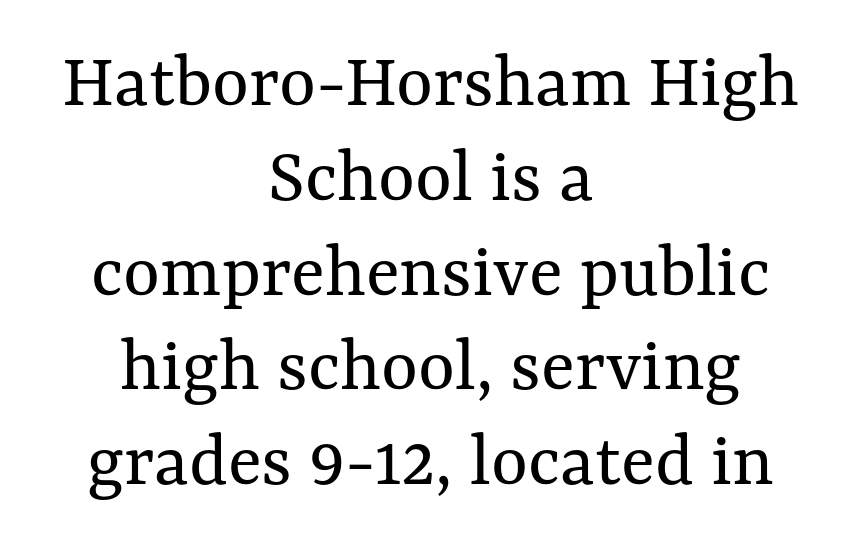
You could call the tracking neutral — neither tight nor loose. Is the block centered? Yes — each line is placed symmetrically about the middle. The font is comparable to plain body text, perhaps lighter. Spacing verdict: proportional, widths tailored to each character.
